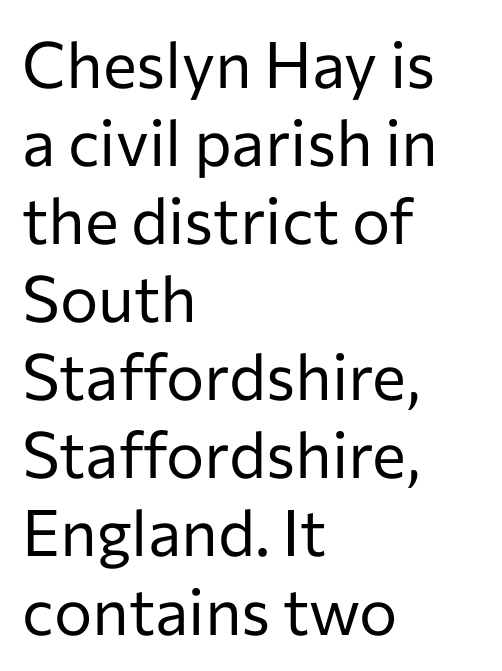
The image shows 64 px regular-weight sans-serif type, upright; set left-aligned, line spacing 1.22x, normal letter spacing, not underlined; low stroke contrast and a medium x-height.
